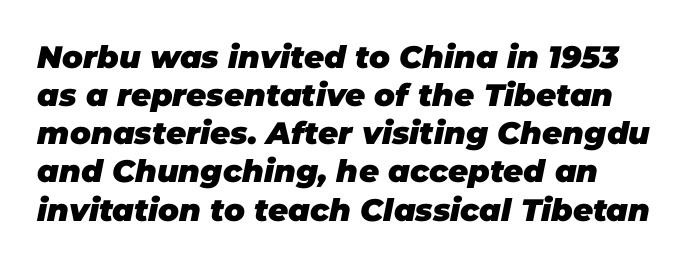
The image shows 31 px heavy type, italic (leaning right); set line spacing 1.23x, normal letter spacing, not underlined; low stroke contrast and a large x-height.
